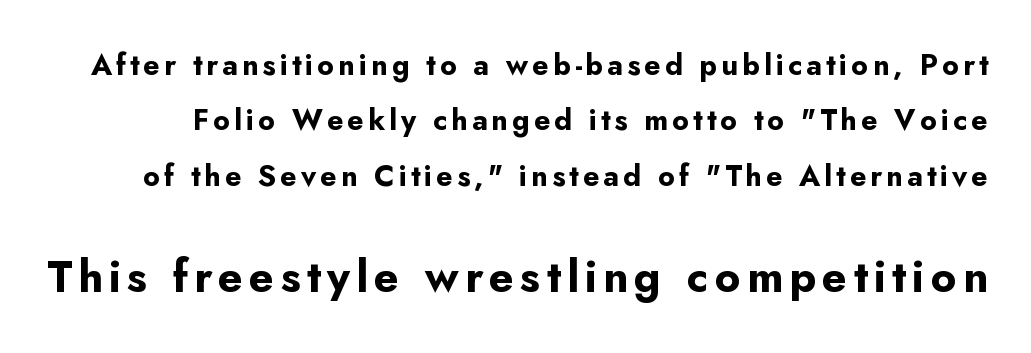
Q: Is the text bold? A: Yes.
Q: Is the text italic (slanted)? A: No, it is upright.
Q: Is the typeface a serif or a sans-serif typeface? A: Sans-serif.
Q: Is the text underlined? A: No.
Q: Is the spacing between lines tight, normal or loose? A: Loose.
Q: Which block of text is set in a larger size, the first (top) or the second (bottom)? A: The second (bottom) one.
Q: Width (condensed, normal, or wide)? A: Normal.
Q: Stroke contrast? A: Low.
Q: x-height? A: Small.
Q: Monospaced? A: No.
